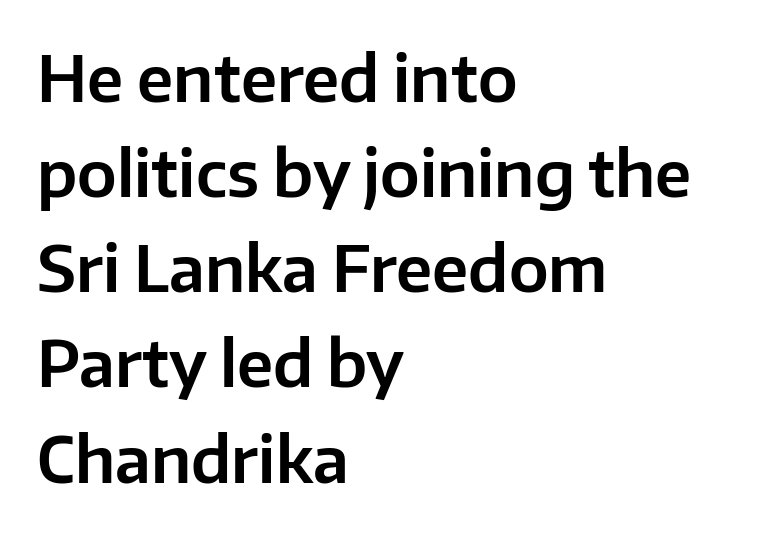
Q: Is the text italic (slanted)? A: No, it is upright.
Q: Is the typeface a serif or a sans-serif typeface? A: Sans-serif.
Q: Is the text underlined? A: No.
Q: How is the paragraph aligned? A: Left-aligned.
Q: Is the spacing between letters normal or unusually wide? A: Normal.
Q: Is the spacing between lines tight, normal or loose? A: Normal.
Q: Width (condensed, normal, or wide)? A: Normal.
Q: Stroke contrast? A: Low.
Q: x-height? A: Medium.
Q: Monospaced? A: No.
